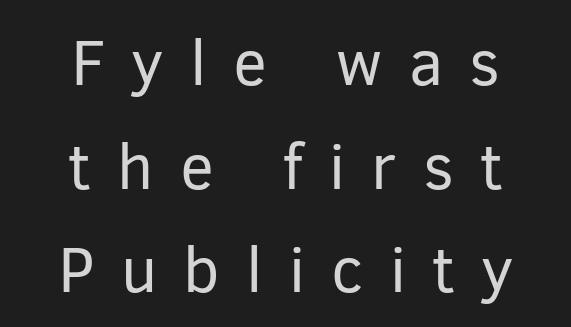
{"serif": "no", "italic": "no", "bold": "no", "weight": "regular", "width": "normal", "stroke_contrast": "low", "x_height": "medium", "monospaced": "no", "underline": "no", "align": "center", "line_spacing": "normal", "line_spacing_ratio": 1.62, "letter_spacing": "wide", "letter_spacing_em": 0.41, "glyph_px": 64}
